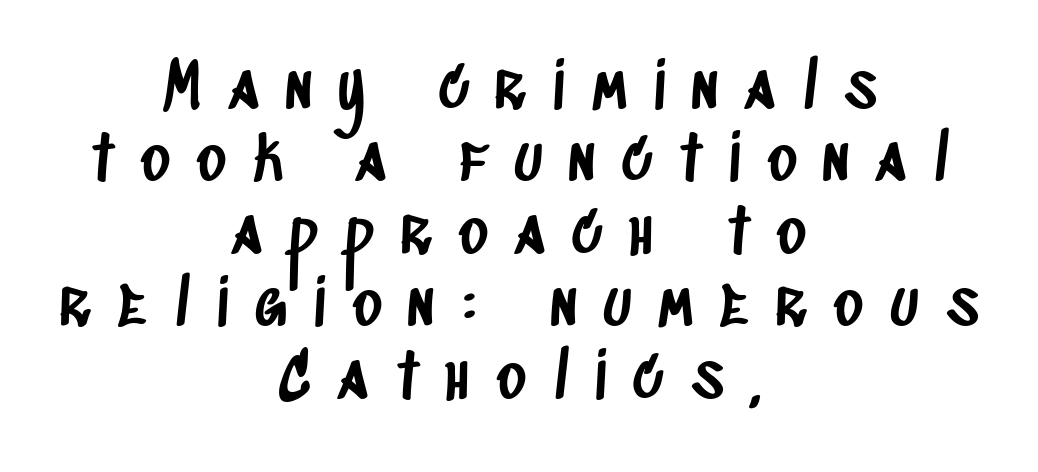
The image shows 63 px condensed sans-serif type; set centered, tight line spacing (1.15x), unusually wide letter spacing (+0.42 em), not underlined; low stroke contrast and a large x-height.
